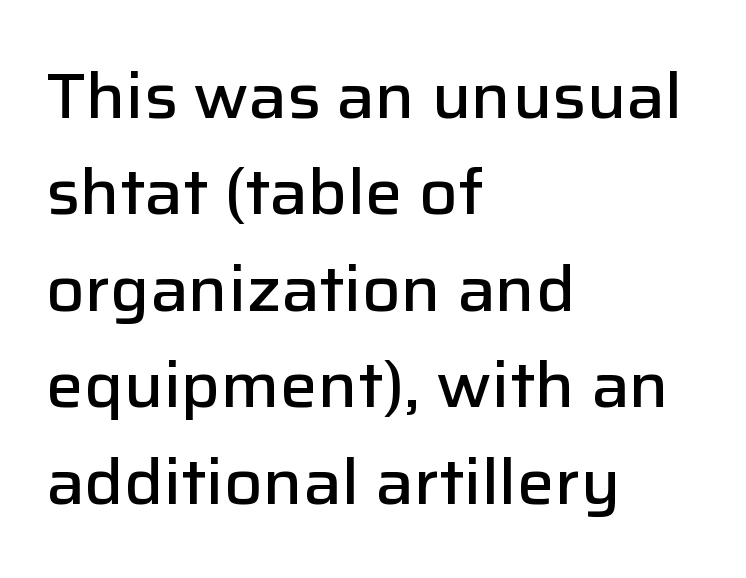
The image shows 63 px semibold sans-serif type, upright; set left-aligned, normal line spacing (1.53x), normal letter spacing, not underlined; low stroke contrast and a medium x-height.
